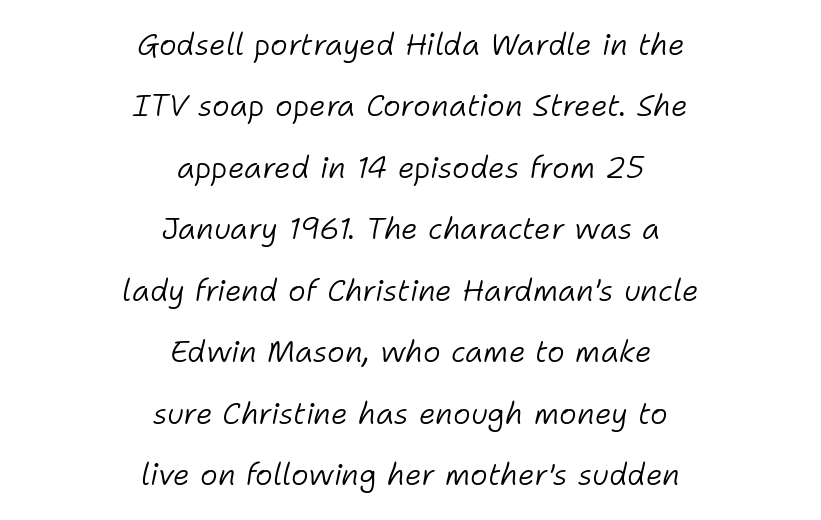
The image shows 30 px light type, italic (leaning right); set centered, loose line spacing (2.05x), normal letter spacing, not underlined; low stroke contrast and a medium x-height.
